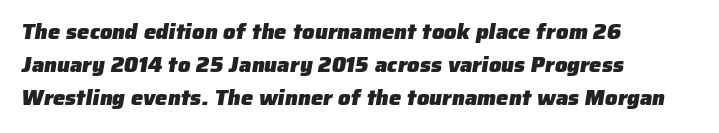
Q: Is the text bold? A: Yes.
Q: Is the text underlined? A: No.
Q: How is the paragraph aligned? A: Left-aligned.
Q: Is the spacing between letters normal or unusually wide? A: Normal.
Q: Is the spacing between lines tight, normal or loose? A: Normal.
